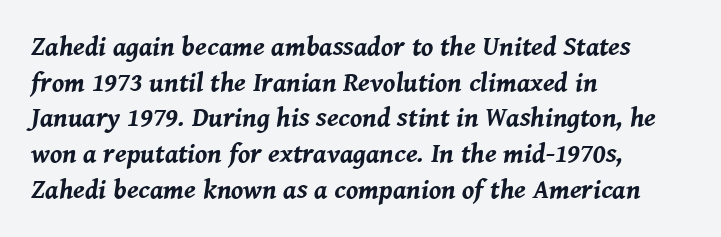
The image shows 27 px bold type, italic (leaning right); set left-aligned, normal line spacing (1.32x), normal letter spacing, not underlined.
